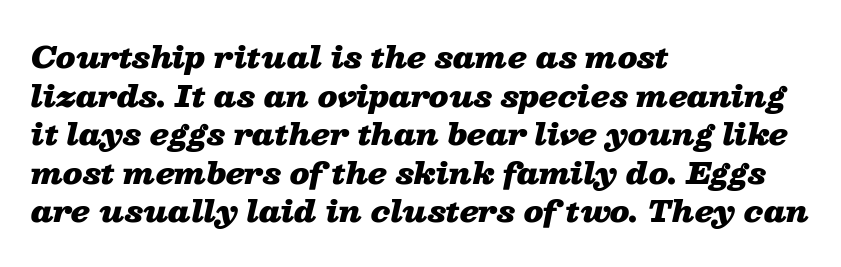
{"italic": "yes", "lean": "right", "slant_degrees": 13, "bold": "yes", "weight": "heavy", "width": "wide", "stroke_contrast": "low", "x_height": "medium", "monospaced": "no", "underline": "no", "align": "left", "line_spacing": "normal", "line_spacing_ratio": 1.33, "letter_spacing": "normal", "letter_spacing_em": 0.0, "glyph_px": 29}
